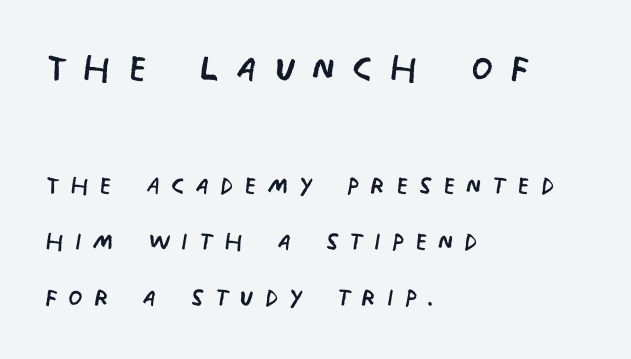
Q: Is the text bold? A: No.
Q: Is the typeface a serif or a sans-serif typeface? A: Sans-serif.
Q: Is the text underlined? A: No.
Q: How is the paragraph aligned? A: Left-aligned.
Q: Is the spacing between letters normal or unusually wide? A: Unusually wide.
Q: Is the spacing between lines tight, normal or loose? A: Normal.
Q: Which block of text is set in a larger size, the first (top) or the second (bottom)? A: The first (top) one.
Q: Width (condensed, normal, or wide)? A: Condensed.
Q: Stroke contrast? A: Low.
Q: x-height? A: Large.
Q: Monospaced? A: No.
